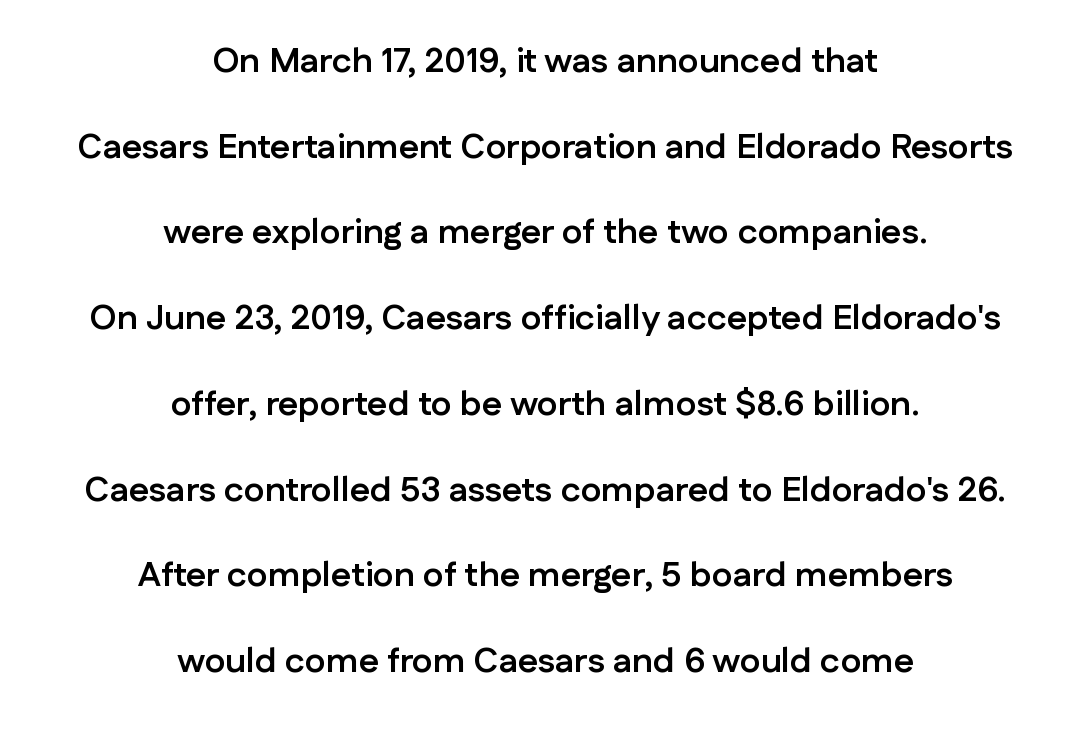
The image shows 35 px semibold sans-serif type, upright; set centered, loose line spacing (2.45x), normal letter spacing, not underlined; low stroke contrast and a medium x-height.
